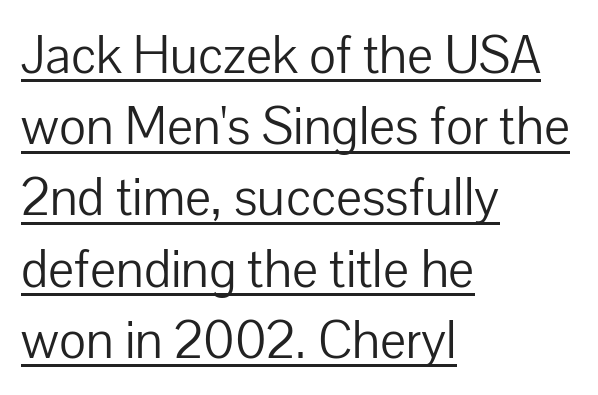
{"serif": "no", "italic": "no", "bold": "no", "weight": "light", "width": "normal", "stroke_contrast": "low", "x_height": "medium", "monospaced": "no", "underline": "yes", "align": "left", "line_spacing": "normal", "line_spacing_ratio": 1.37, "letter_spacing": "normal", "letter_spacing_em": 0.0, "glyph_px": 52}
